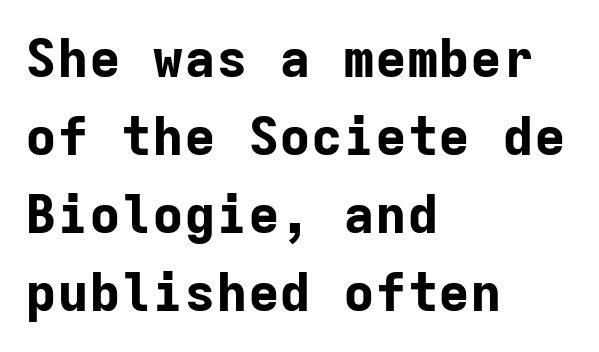
The image shows 53 px bold sans-serif type, upright, monospaced; set left-aligned, normal line spacing (1.47x), normal letter spacing, not underlined; low stroke contrast and a medium x-height.
